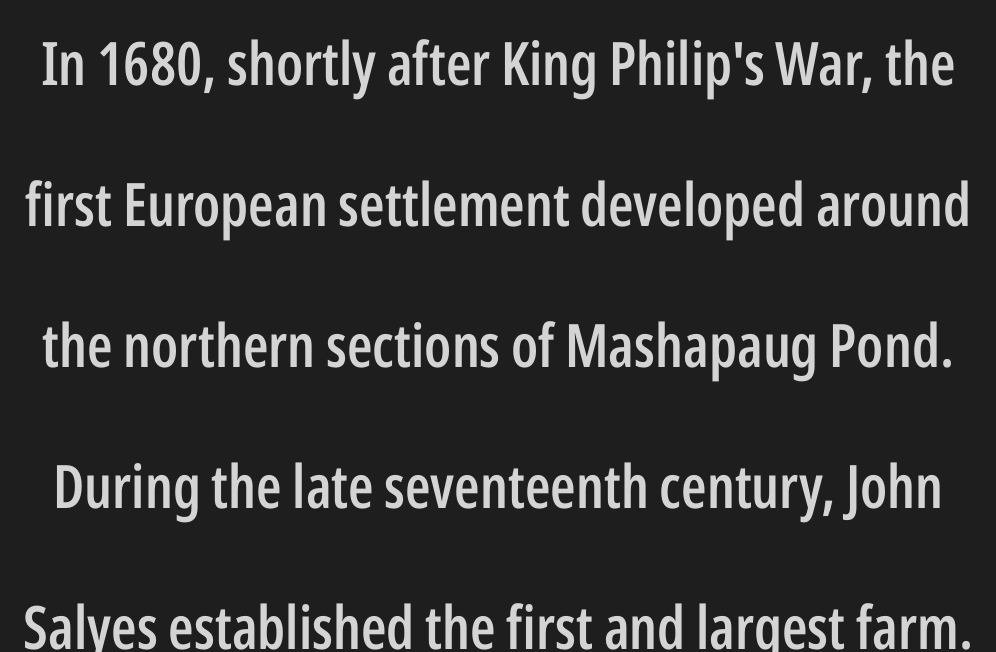
The image shows 60 px semibold, condensed sans-serif type, upright; set loose line spacing (2.35x), normal letter spacing, not underlined; low stroke contrast and a medium x-height.
